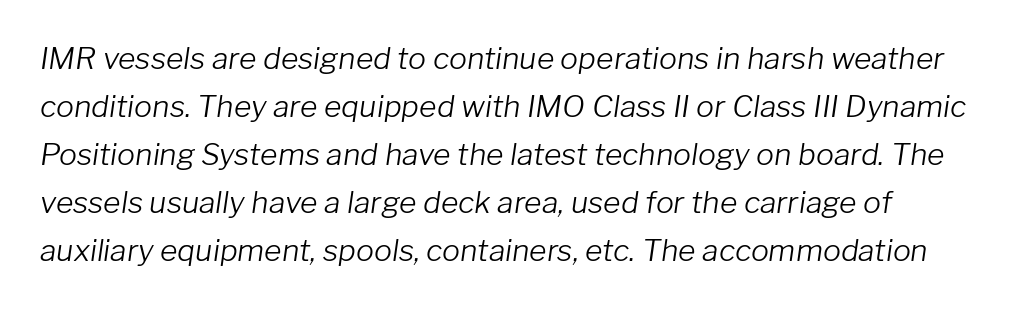
{"italic": "yes", "lean": "right", "slant_degrees": 8, "bold": "no", "weight": "light", "width": "normal", "stroke_contrast": "low", "x_height": "medium", "monospaced": "no", "underline": "no", "line_spacing": "normal", "line_spacing_ratio": 1.6, "letter_spacing": "normal", "letter_spacing_em": 0.0, "glyph_px": 30}
